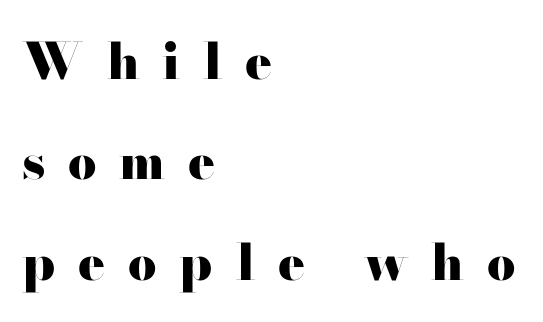
Which margin do the lines hug? The left one — the right edge is uneven. A typesetter would call this proportional, since set widths differ per character. The face used here is rendered with a markedly widened letterfit. This block would shrink considerably if given ordinary leading; it's expanded now.
